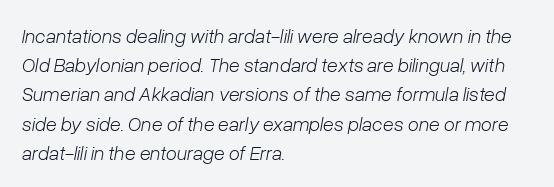
Q: Is the text bold? A: No.
Q: Is the text italic (slanted)? A: Yes, it leans right by about 10 degrees.
Q: Is the text underlined? A: No.
Q: How is the paragraph aligned? A: Left-aligned.
Q: Is the spacing between letters normal or unusually wide? A: Normal.
Q: Is the spacing between lines tight, normal or loose? A: Normal.
